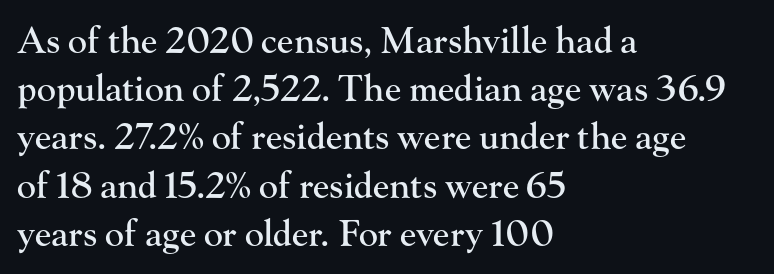
{"serif": "yes", "italic": "no", "width": "normal", "stroke_contrast": "high", "x_height": "small", "monospaced": "no", "underline": "no", "align": "left", "line_spacing": "normal", "line_spacing_ratio": 1.34, "letter_spacing": "normal", "letter_spacing_em": 0.0, "glyph_px": 36}
